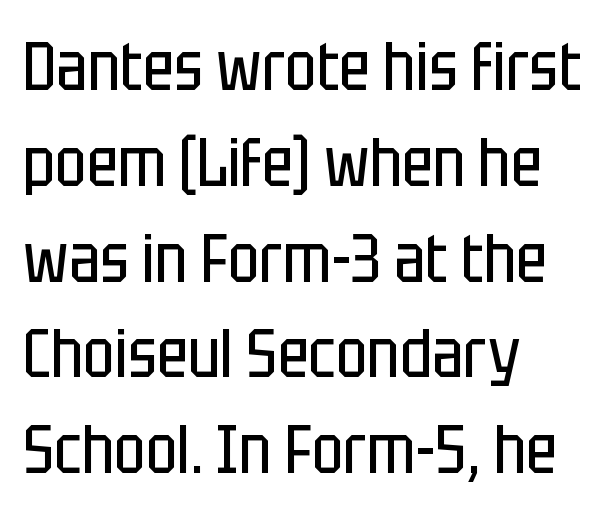
The image shows 67 px regular-weight, condensed sans-serif type, upright; set left-aligned, normal line spacing (1.43x), normal letter spacing, not underlined; low stroke contrast and a large x-height.
